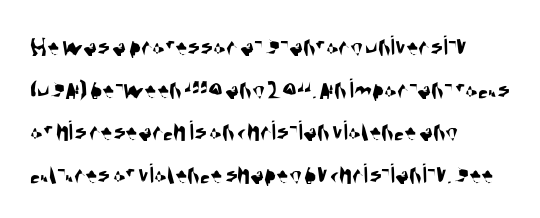
The image shows 29 px condensed sans-serif type; set left-aligned, normal line spacing (1.47x), normal letter spacing, not underlined; medium stroke contrast and a large x-height.
